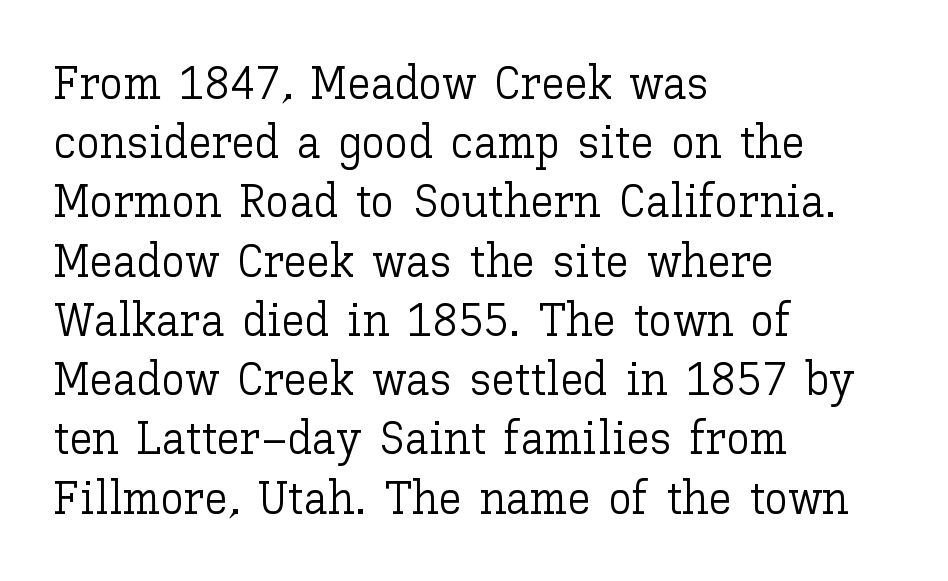
{"italic": "no", "bold": "no", "weight": "light", "width": "normal", "stroke_contrast": "low", "x_height": "medium", "monospaced": "no", "underline": "no", "align": "left", "line_spacing": "normal", "line_spacing_ratio": 1.26, "letter_spacing": "normal", "letter_spacing_em": 0.0, "glyph_px": 47}
